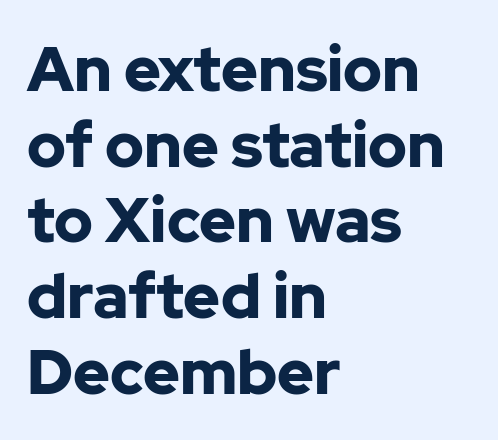
Q: Is the text bold? A: Yes.
Q: Is the text italic (slanted)? A: No, it is upright.
Q: Is the typeface a serif or a sans-serif typeface? A: Sans-serif.
Q: Is the text underlined? A: No.
Q: How is the paragraph aligned? A: Left-aligned.
Q: Is the spacing between letters normal or unusually wide? A: Normal.
Q: Width (condensed, normal, or wide)? A: Normal.
Q: Stroke contrast? A: Low.
Q: x-height? A: Medium.
Q: Monospaced? A: No.
